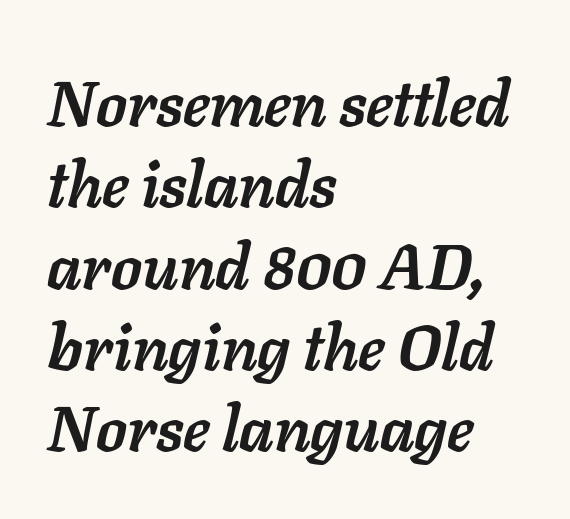
Summary of vertical rhythm: regular, with standard interline spacing. Thick stems and heavy bowls — unmistakably bold. Observe the ordinary spacing: letters are neighbours, not strangers. When letters slant like this, we call the style italic.
